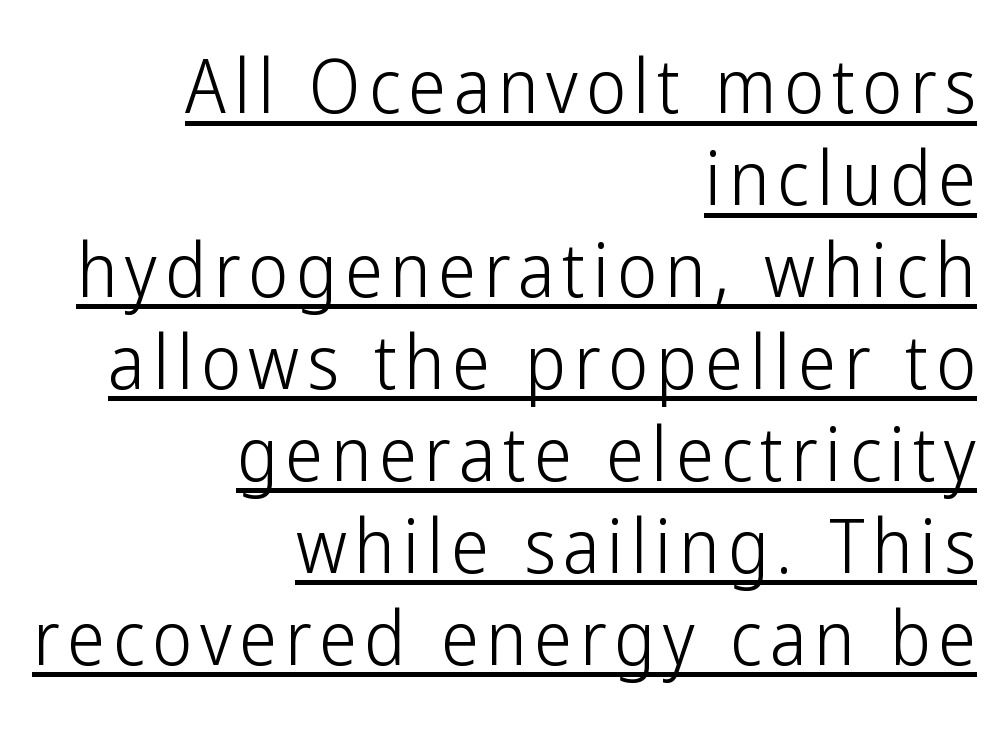
Q: Is the text bold? A: No.
Q: Is the text italic (slanted)? A: No, it is upright.
Q: Is the typeface a serif or a sans-serif typeface? A: Sans-serif.
Q: Is the text underlined? A: Yes.
Q: How is the paragraph aligned? A: Right-aligned.
Q: Width (condensed, normal, or wide)? A: Condensed.
Q: Stroke contrast? A: Low.
Q: x-height? A: Medium.
Q: Monospaced? A: No.
